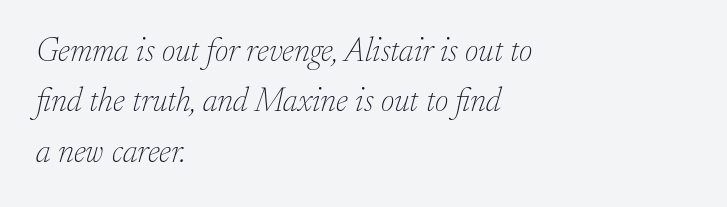
Weight: not bold — regular or lighter. Plain, unruled lines of type. Quick note: interline space is typical. The face used here is rendered with its standard letterfit. Is this a fixed-width face? No — the glyphs have proportional, varying widths.
